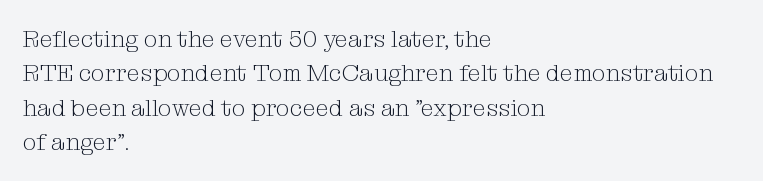
{"italic": "no", "bold": "no", "underline": "no", "align": "left", "line_spacing": "normal", "line_spacing_ratio": 1.43, "letter_spacing": "normal", "letter_spacing_em": 0.0, "glyph_px": 24}
